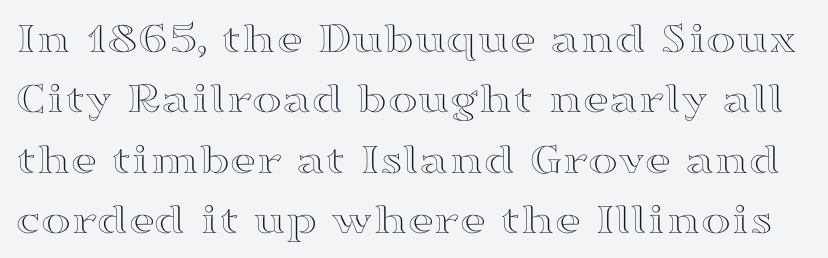
The image shows 45 px wide type, upright; set normal line spacing (1.34x), normal letter spacing, not underlined; a medium x-height.
